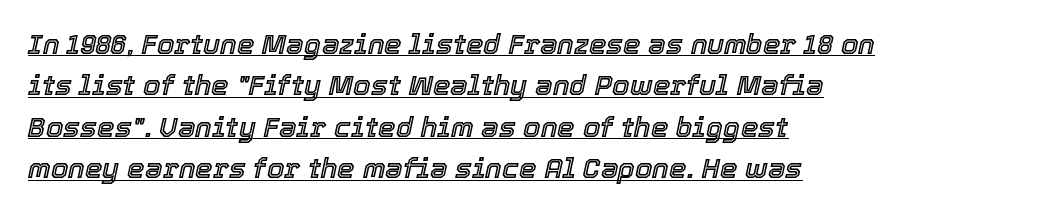
Q: Is the text italic (slanted)? A: Yes, it leans right by about 12 degrees.
Q: Is the text underlined? A: Yes.
Q: How is the paragraph aligned? A: Left-aligned.
Q: Is the spacing between letters normal or unusually wide? A: Normal.
Q: Is the spacing between lines tight, normal or loose? A: Normal.
Q: Width (condensed, normal, or wide)? A: Normal.
Q: x-height? A: Medium.
Q: Monospaced? A: No.
